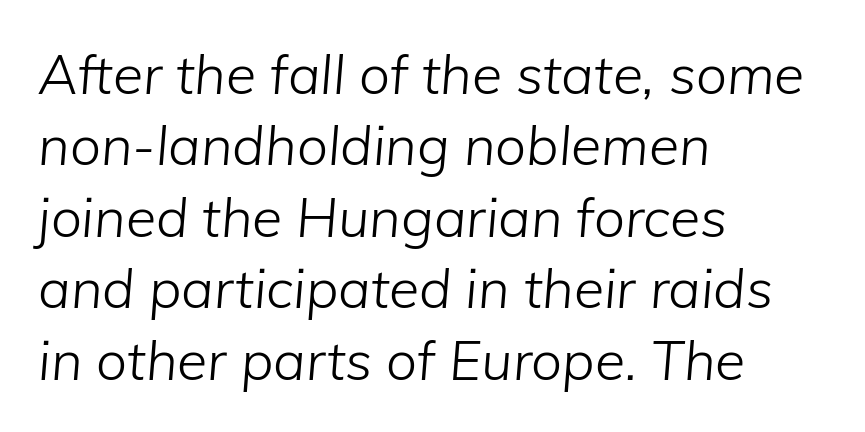
{"italic": "yes", "lean": "right", "slant_degrees": 5, "bold": "no", "weight": "light", "width": "normal", "stroke_contrast": "low", "x_height": "medium", "monospaced": "no", "underline": "no", "align": "left", "line_spacing": "normal", "line_spacing_ratio": 1.3, "letter_spacing": "normal", "letter_spacing_em": 0.0, "glyph_px": 55}
